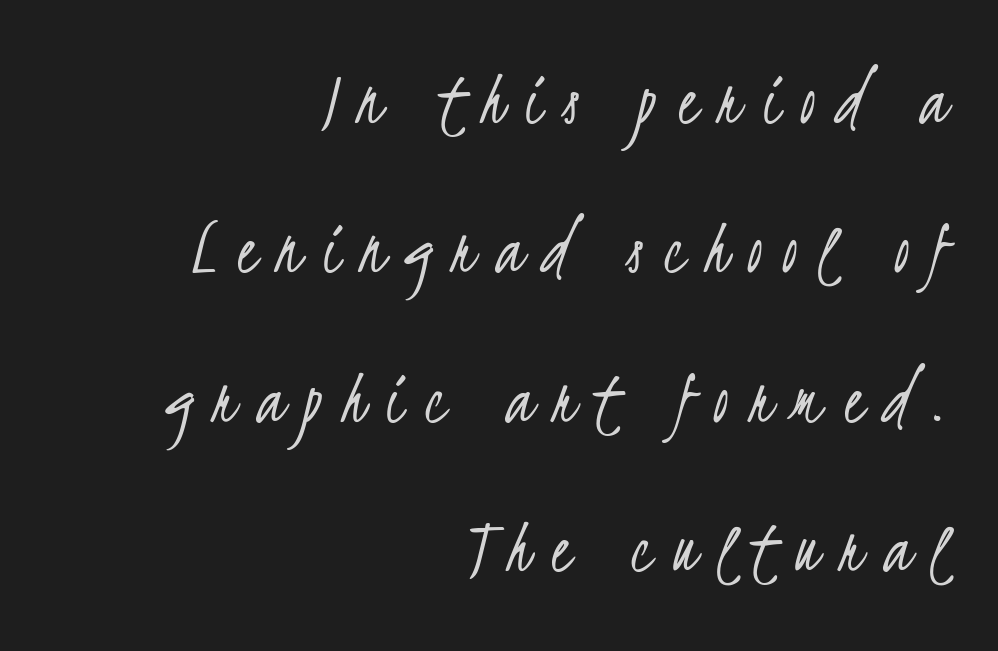
The vertical gap from one line to the next is large. Underline: absent. Is this a fixed-width face? No — the glyphs have proportional, varying widths. This rendering widens character spacing well past its baseline value. A light-to-regular cut is what we see here.
